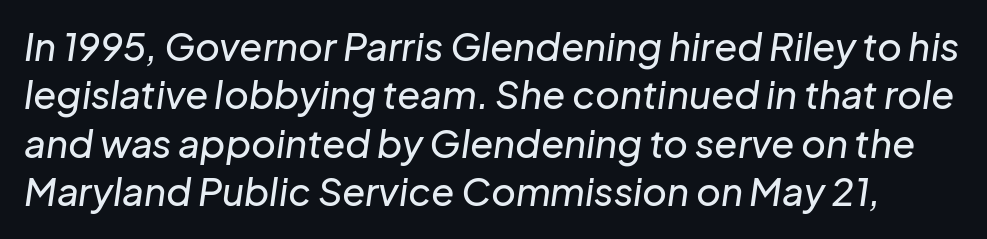
Q: Is the text italic (slanted)? A: Yes, it leans right by about 8 degrees.
Q: Is the text underlined? A: No.
Q: Is the spacing between letters normal or unusually wide? A: Normal.
Q: Is the spacing between lines tight, normal or loose? A: Normal.
Q: Width (condensed, normal, or wide)? A: Normal.
Q: Stroke contrast? A: Low.
Q: x-height? A: Medium.
Q: Monospaced? A: No.
